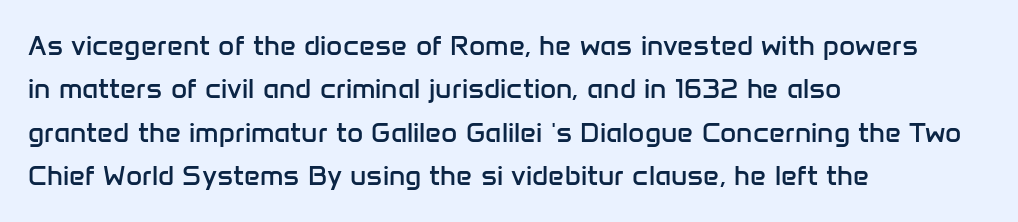
{"serif": "no", "italic": "no", "bold": "no", "weight": "regular", "width": "normal", "stroke_contrast": "low", "x_height": "medium", "monospaced": "no", "underline": "no", "align": "left", "line_spacing": "normal", "line_spacing_ratio": 1.55, "letter_spacing": "normal", "letter_spacing_em": 0.0, "glyph_px": 28}
